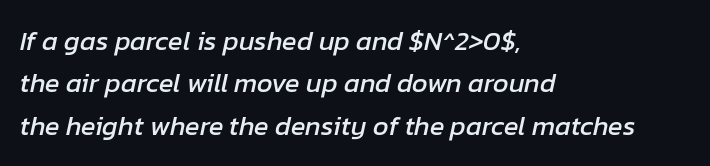
Q: Is the text italic (slanted)? A: Yes, it leans right by about 12 degrees.
Q: Is the text underlined? A: No.
Q: How is the paragraph aligned? A: Left-aligned.
Q: Is the spacing between letters normal or unusually wide? A: Normal.
Q: Is the spacing between lines tight, normal or loose? A: Normal.
